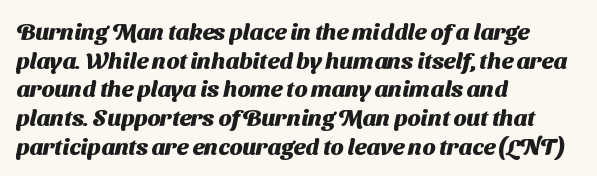
The image shows 23 px bold type; set left-aligned, normal line spacing (1.25x), normal letter spacing, not underlined.
